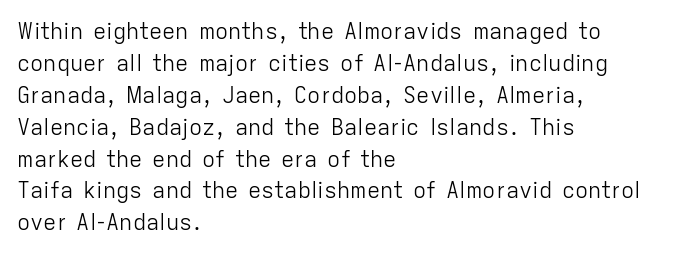
{"italic": "no", "bold": "no", "underline": "no", "align": "left", "line_spacing": "normal", "line_spacing_ratio": 1.45, "letter_spacing": "normal", "letter_spacing_em": 0.0, "glyph_px": 22}
